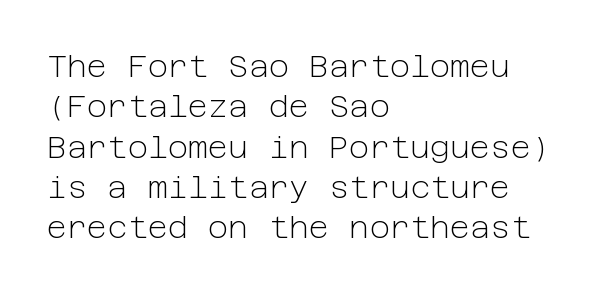
{"serif": "no", "italic": "no", "bold": "no", "weight": "light", "width": "normal", "stroke_contrast": "low", "x_height": "medium", "underline": "no", "align": "left", "line_spacing": "normal", "line_spacing_ratio": 1.3, "letter_spacing": "normal", "letter_spacing_em": 0.0, "glyph_px": 31}
